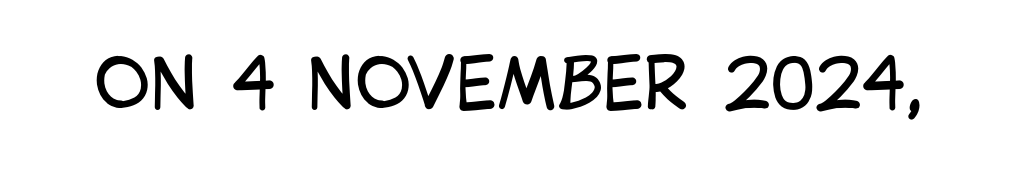
Classification — sans serif. Is the type heavy? It reads as light-to-regular instead. Posture: straight, roman, zero tilt. Underline: absent. Proportional: the letters do not fall into vertical columns.
